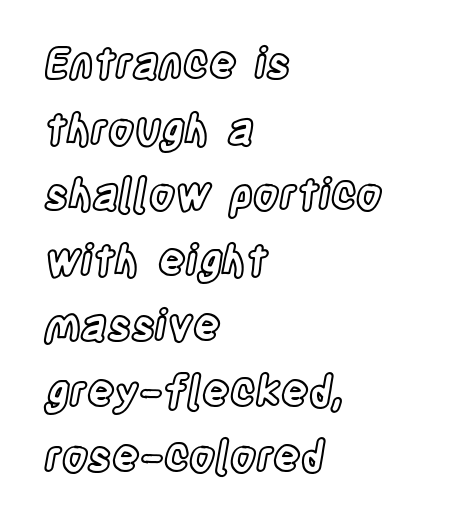
{"width": "condensed", "x_height": "large", "monospaced": "no", "underline": "no", "align": "left", "line_spacing": "normal", "line_spacing_ratio": 1.56, "letter_spacing": "normal", "letter_spacing_em": 0.0, "glyph_px": 42}
